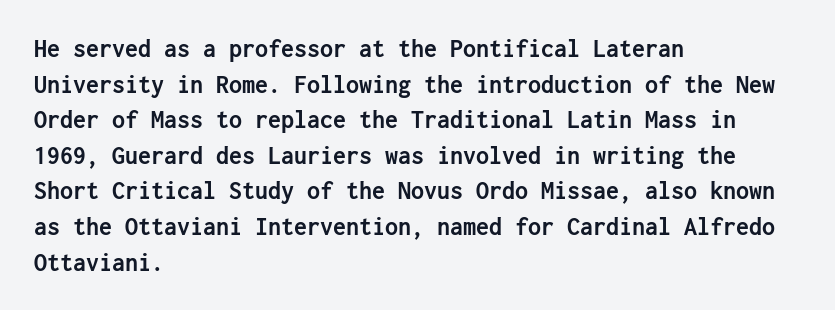
Q: Is the text bold? A: Yes.
Q: Is the text italic (slanted)? A: No, it is upright.
Q: Is the text underlined? A: No.
Q: How is the paragraph aligned? A: Left-aligned.
Q: Is the spacing between letters normal or unusually wide? A: Normal.
Q: Is the spacing between lines tight, normal or loose? A: Normal.
